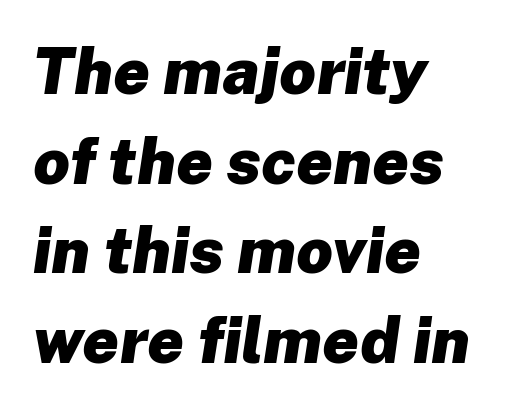
Strokes here are thick enough to call this a true bold. Reading down the block, your eye returns to a fixed left position each line. Observe the lean: these are italic letterforms. Descenders are the only things crossing below the line.
